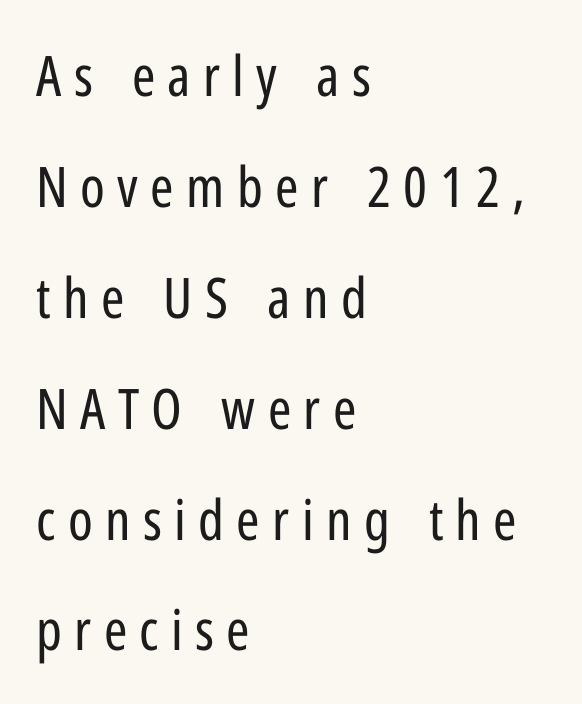
{"serif": "no", "italic": "no", "bold": "no", "weight": "regular", "width": "condensed", "stroke_contrast": "low", "x_height": "medium", "monospaced": "no", "underline": "no", "align": "left", "line_spacing": "loose", "line_spacing_ratio": 1.98, "letter_spacing": "wide", "letter_spacing_em": 0.22, "glyph_px": 56}
